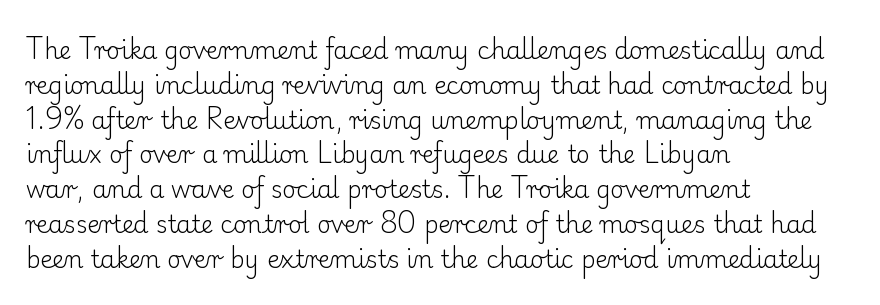
Q: Is the text bold? A: No.
Q: Is the text italic (slanted)? A: No, it is upright.
Q: Is the text underlined? A: No.
Q: How is the paragraph aligned? A: Left-aligned.
Q: Is the spacing between letters normal or unusually wide? A: Normal.
Q: Is the spacing between lines tight, normal or loose? A: Normal.
